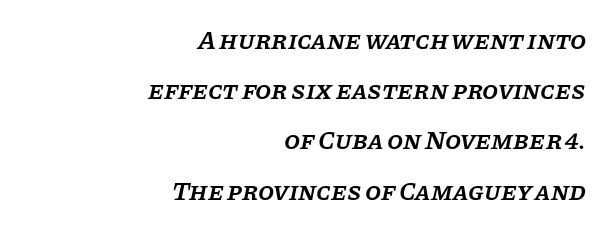
{"italic": "yes", "lean": "right", "slant_degrees": 11, "bold": "semi", "underline": "no", "align": "right", "line_spacing": "loose", "line_spacing_ratio": 1.93, "letter_spacing": "normal", "letter_spacing_em": 0.0, "glyph_px": 26}
